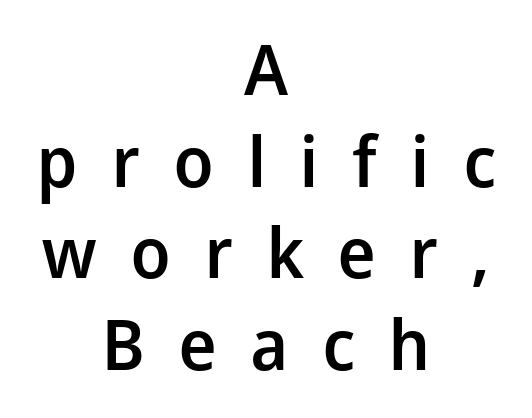
The image shows 70 px semibold sans-serif type, upright; set centered, normal line spacing (1.31x), unusually wide letter spacing (+0.47 em), not underlined; low stroke contrast and a medium x-height.
